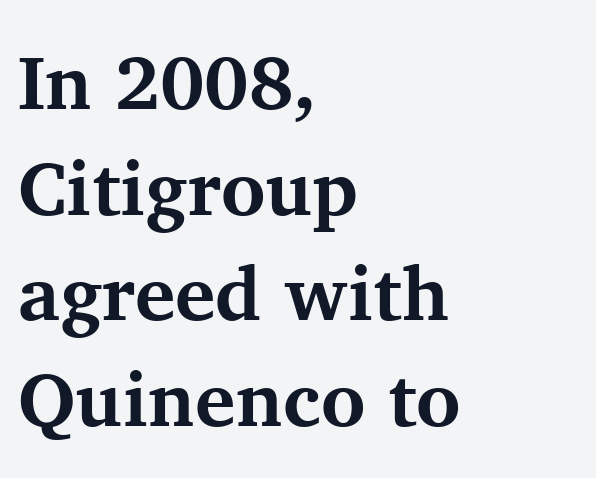
Q: Is the text bold? A: Yes.
Q: Is the text italic (slanted)? A: No, it is upright.
Q: Is the typeface a serif or a sans-serif typeface? A: Serif.
Q: Is the text underlined? A: No.
Q: How is the paragraph aligned? A: Left-aligned.
Q: Is the spacing between letters normal or unusually wide? A: Normal.
Q: Is the spacing between lines tight, normal or loose? A: Normal.
Q: Width (condensed, normal, or wide)? A: Normal.
Q: Stroke contrast? A: Medium.
Q: x-height? A: Medium.
Q: Monospaced? A: No.
